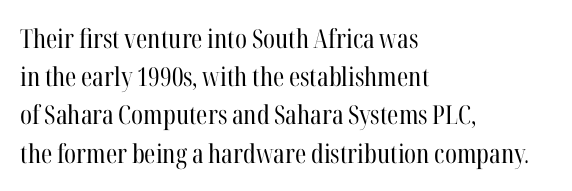
The image shows 26 px text type, upright; set left-aligned, normal line spacing (1.47x), normal letter spacing, not underlined.
